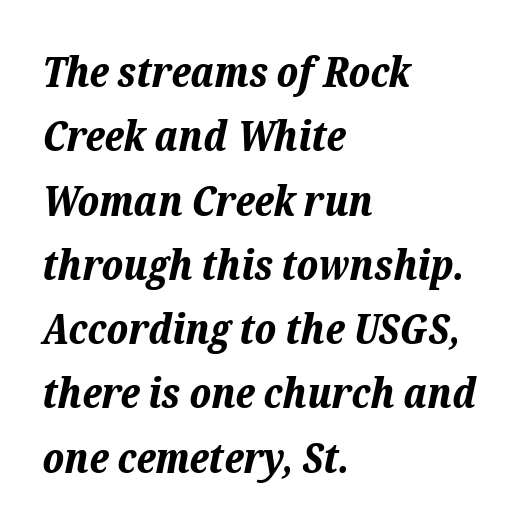
{"italic": "yes", "lean": "right", "slant_degrees": 12, "bold": "yes", "weight": "bold", "width": "normal", "stroke_contrast": "low", "x_height": "medium", "monospaced": "no", "underline": "no", "align": "left", "line_spacing": "normal", "line_spacing_ratio": 1.53, "letter_spacing": "normal", "letter_spacing_em": 0.0, "glyph_px": 42}
